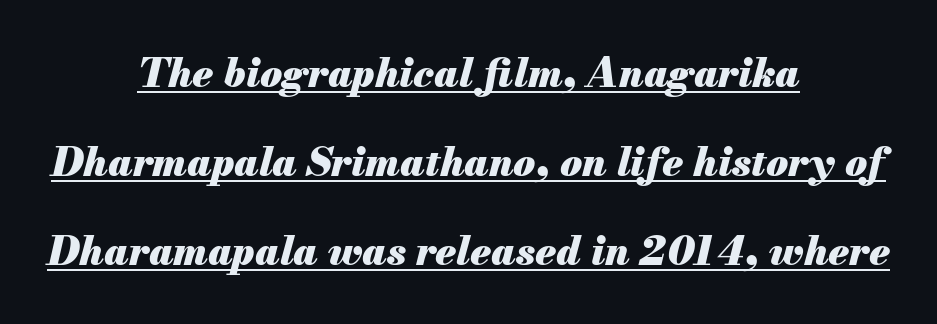
The image shows 40 px heavy type, italic (leaning right); set centered, loose line spacing (2.23x), normal letter spacing, underlined; medium stroke contrast and a small x-height.
